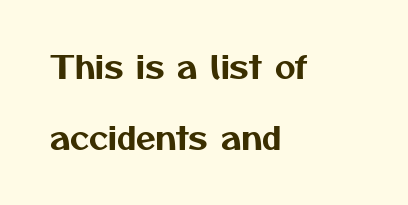
The image shows 32 px sans-serif type; set left-aligned, loose line spacing (2.22x), normal letter spacing, not underlined; medium stroke contrast and a medium x-height.
